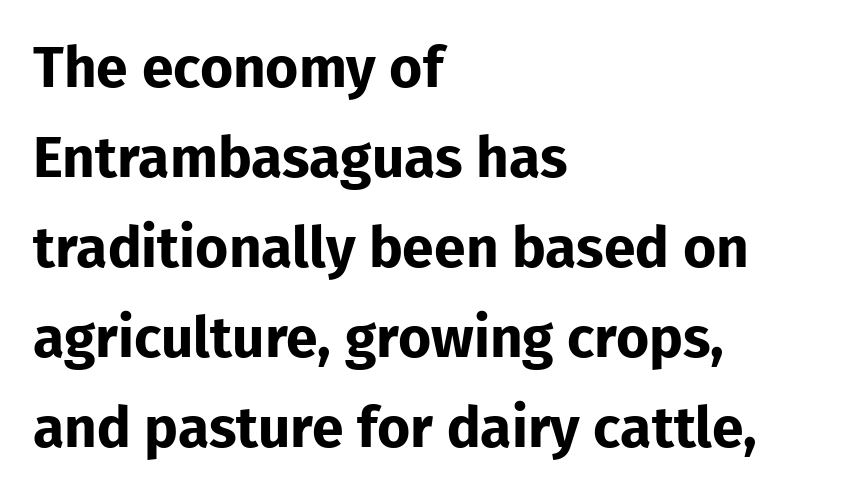
The image shows 57 px bold sans-serif type, upright; set left-aligned, normal line spacing (1.58x), normal letter spacing, not underlined; low stroke contrast and a medium x-height.
